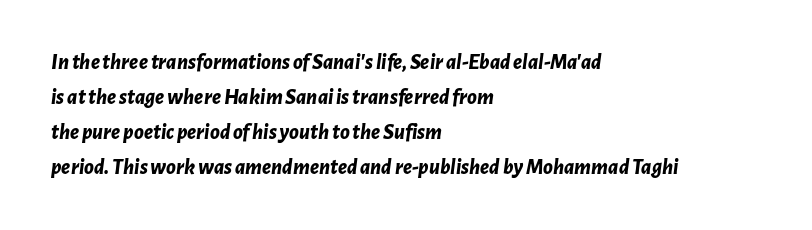
Q: Is the text bold? A: Yes.
Q: Is the text italic (slanted)? A: Yes, it leans right by about 7 degrees.
Q: Is the text underlined? A: No.
Q: How is the paragraph aligned? A: Left-aligned.
Q: Is the spacing between letters normal or unusually wide? A: Normal.
Q: Is the spacing between lines tight, normal or loose? A: Normal.
